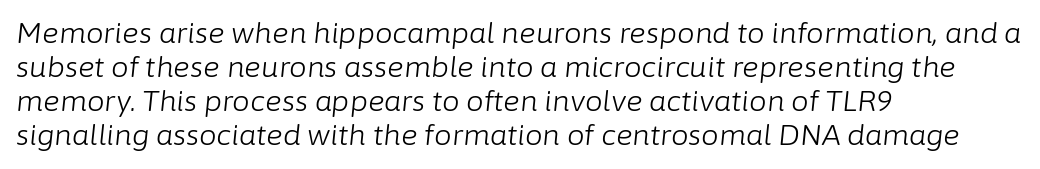
Q: Is the text bold? A: No.
Q: Is the text italic (slanted)? A: Yes, it leans right by about 6 degrees.
Q: Is the text underlined? A: No.
Q: How is the paragraph aligned? A: Left-aligned.
Q: Is the spacing between letters normal or unusually wide? A: Normal.
Q: Width (condensed, normal, or wide)? A: Normal.
Q: Stroke contrast? A: Low.
Q: x-height? A: Medium.
Q: Monospaced? A: No.
